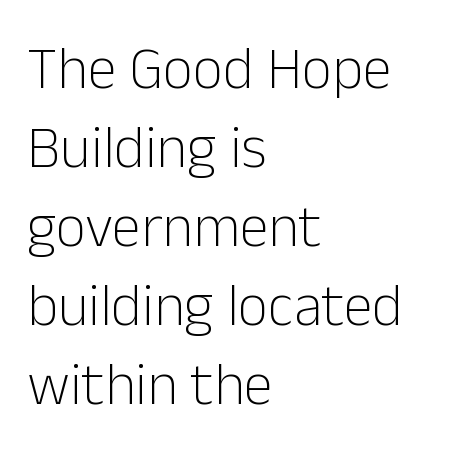
These lines are rendered in a variable-pitch font. Nobody touched the tracking dial on this one. A roman cut, with each character standing at attention. On a weight scale, this lands at 450 or below.
